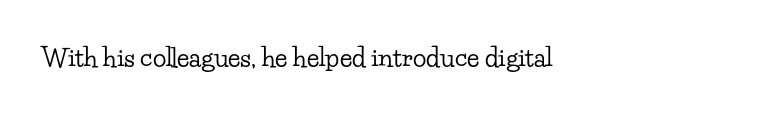
The type is set solid horizontally, with unmodified tracking. Nope, not italic — everything's standing straight. Compared with a centered layout, this one pins lines to the left instead. The gap between lines stays unmarked.
